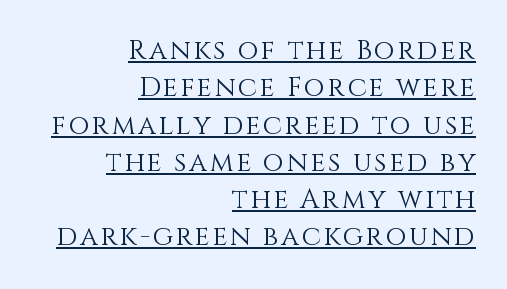
Has an underline been added? It has. This block has exactly the height ordinary leading produces. Layout note: lines flush right. This is not heavy type; no bold has been used. In terms of posture, this sample is upright.
